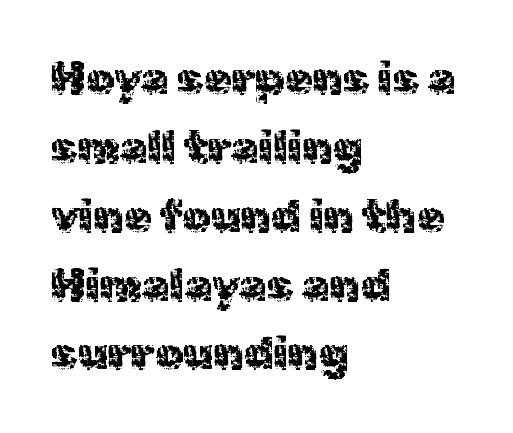
The image shows 45 px sans-serif type, upright; set left-aligned, normal line spacing (1.53x), normal letter spacing, not underlined; a medium x-height.
